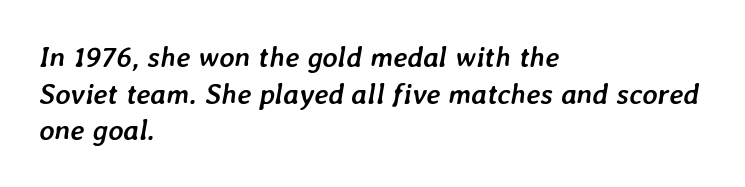
Q: Is the text bold? A: Yes.
Q: Is the text italic (slanted)? A: Yes, it leans right by about 7 degrees.
Q: Is the text underlined? A: No.
Q: How is the paragraph aligned? A: Left-aligned.
Q: Is the spacing between letters normal or unusually wide? A: Normal.
Q: Is the spacing between lines tight, normal or loose? A: Normal.
Q: Width (condensed, normal, or wide)? A: Normal.
Q: Stroke contrast? A: Low.
Q: x-height? A: Medium.
Q: Monospaced? A: No.
